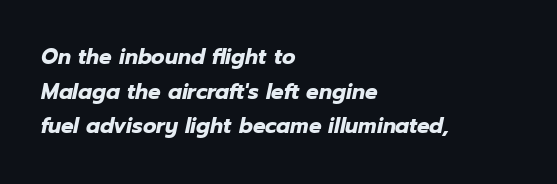
Beneath every word, the page is bare. Pretty heavy lettering here — definitely bold. The specimen reads as italic at a glance. The compositor pushed each line to the left boundary. The passage shown stacks its lines at a standard gap. The horizontal fit of the characters is conventional and even.
